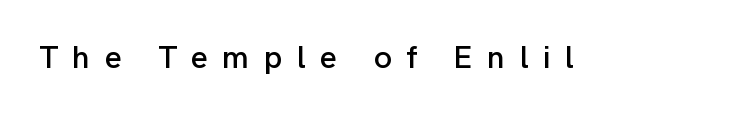
The image shows 32 px sans-serif type, upright; set unusually wide letter spacing (+0.45 em), not underlined; low stroke contrast and a medium x-height.
